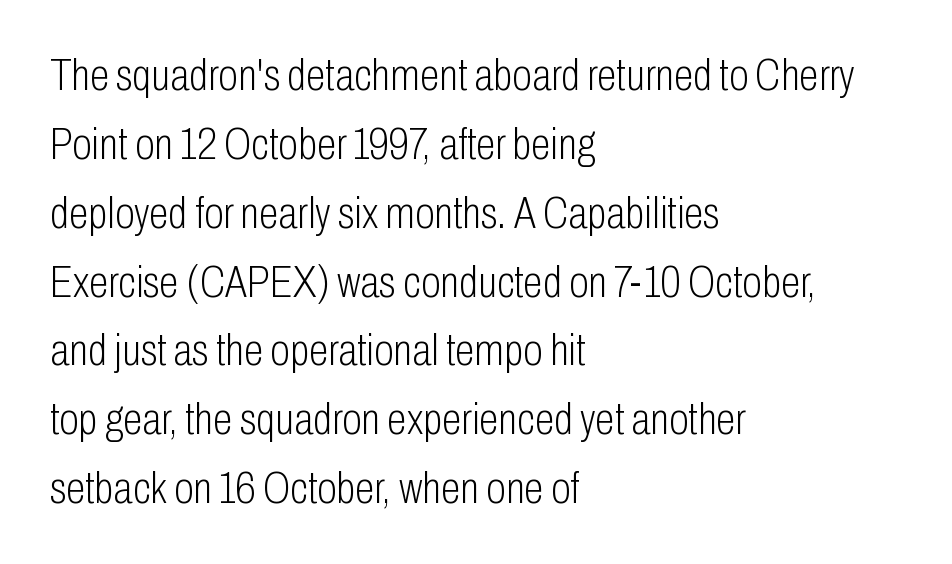
The image shows 45 px light, condensed sans-serif type, upright; set left-aligned, normal line spacing (1.53x), normal letter spacing, not underlined; low stroke contrast and a medium x-height.
